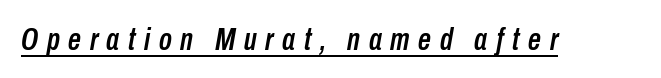
The image shows 32 px condensed type, italic (leaning right); set unusually wide letter spacing (+0.27 em), underlined; low stroke contrast and a medium x-height.
